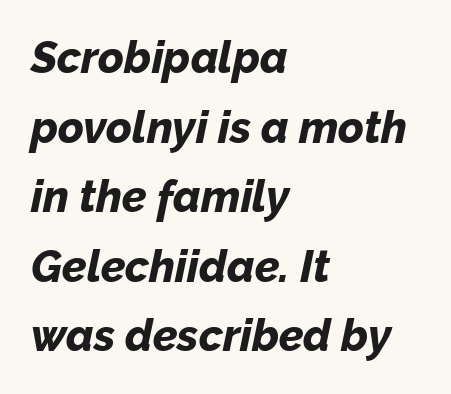
Q: Is the text bold? A: Yes.
Q: Is the text italic (slanted)? A: Yes, it leans right by about 12 degrees.
Q: Is the text underlined? A: No.
Q: How is the paragraph aligned? A: Left-aligned.
Q: Is the spacing between letters normal or unusually wide? A: Normal.
Q: Is the spacing between lines tight, normal or loose? A: Normal.
Q: Width (condensed, normal, or wide)? A: Normal.
Q: Stroke contrast? A: Low.
Q: x-height? A: Medium.
Q: Monospaced? A: No.
